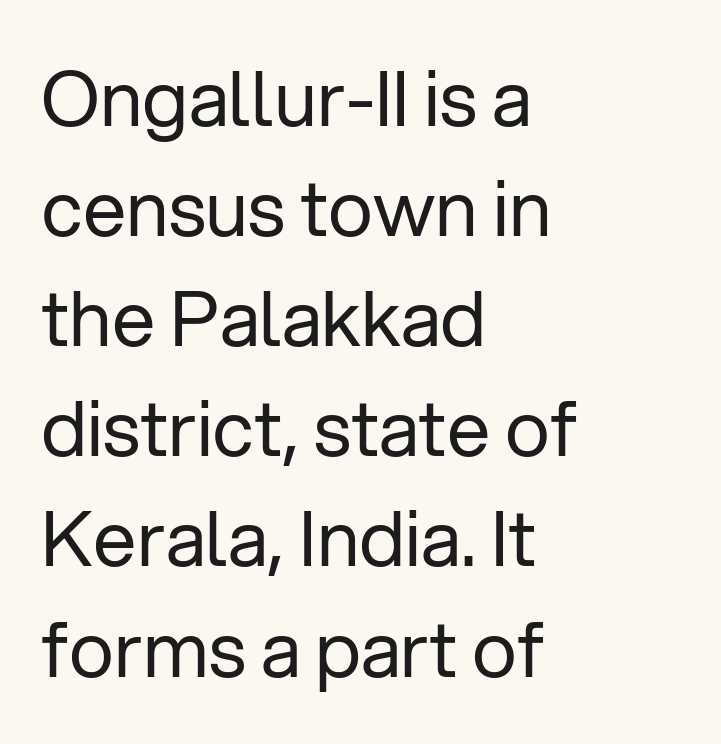
Q: Is the text bold? A: No.
Q: Is the text italic (slanted)? A: No, it is upright.
Q: Is the typeface a serif or a sans-serif typeface? A: Sans-serif.
Q: Is the text underlined? A: No.
Q: How is the paragraph aligned? A: Left-aligned.
Q: Is the spacing between letters normal or unusually wide? A: Normal.
Q: Is the spacing between lines tight, normal or loose? A: Normal.
Q: Width (condensed, normal, or wide)? A: Normal.
Q: Stroke contrast? A: Low.
Q: x-height? A: Medium.
Q: Monospaced? A: No.
